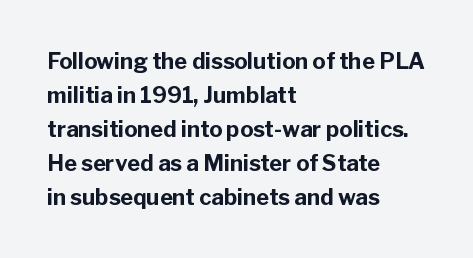
The lettering holds an erect, upright posture throughout. No word sits above an underline. Thick stems and heavy bowls — unmistakably bold. How are the letters spaced? Ordinarily, with no added tracking. Line beginnings align vertically; line endings do not.
